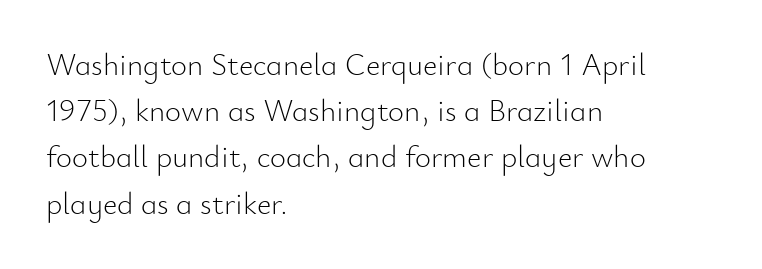
Q: Is the text bold? A: No.
Q: Is the text italic (slanted)? A: No, it is upright.
Q: Is the typeface a serif or a sans-serif typeface? A: Sans-serif.
Q: Is the text underlined? A: No.
Q: How is the paragraph aligned? A: Left-aligned.
Q: Is the spacing between letters normal or unusually wide? A: Normal.
Q: Is the spacing between lines tight, normal or loose? A: Normal.
Q: Width (condensed, normal, or wide)? A: Normal.
Q: Stroke contrast? A: Low.
Q: x-height? A: Small.
Q: Monospaced? A: No.
